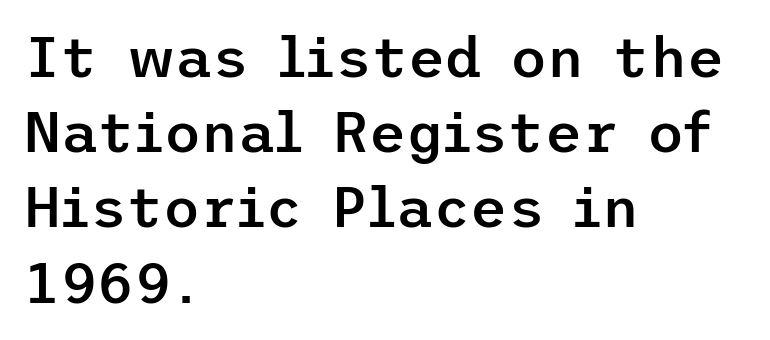
The image shows 57 px semibold sans-serif type, upright; set left-aligned, normal line spacing (1.32x), normal letter spacing, not underlined; low stroke contrast and a medium x-height.
